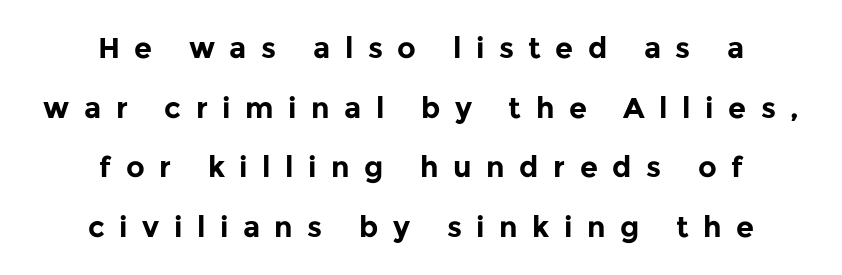
{"serif": "no", "italic": "no", "bold": "yes", "weight": "bold", "width": "normal", "stroke_contrast": "low", "x_height": "medium", "monospaced": "no", "underline": "no", "align": "center", "line_spacing": "loose", "line_spacing_ratio": 2.06, "letter_spacing": "wide", "letter_spacing_em": 0.5, "glyph_px": 29}
